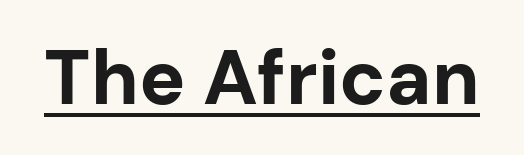
Q: Is the text bold? A: Yes.
Q: Is the text italic (slanted)? A: No, it is upright.
Q: Is the typeface a serif or a sans-serif typeface? A: Sans-serif.
Q: Is the text underlined? A: Yes.
Q: Is the spacing between letters normal or unusually wide? A: Normal.
Q: Width (condensed, normal, or wide)? A: Normal.
Q: Stroke contrast? A: Low.
Q: x-height? A: Medium.
Q: Monospaced? A: No.
